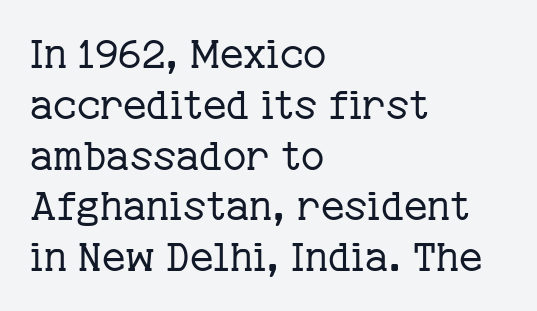
The rendering uses a moderate line-height, typical for paragraphs. The passage shown is typeset with a serif family. This sample has the flowing, uneven cadence of proportional lettering. The glyphs are unaccompanied by any horizontal stroke below them.
